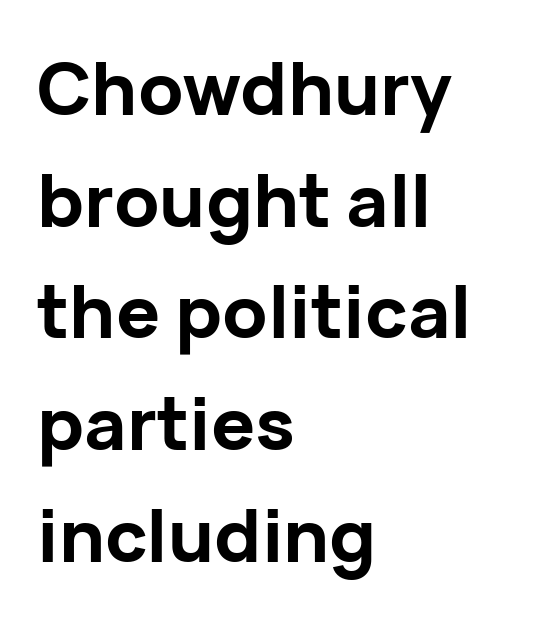
{"serif": "no", "italic": "no", "bold": "yes", "weight": "bold", "width": "normal", "stroke_contrast": "low", "x_height": "medium", "monospaced": "no", "underline": "no", "align": "left", "line_spacing": "normal", "line_spacing_ratio": 1.53, "letter_spacing": "normal", "letter_spacing_em": 0.0, "glyph_px": 73}
